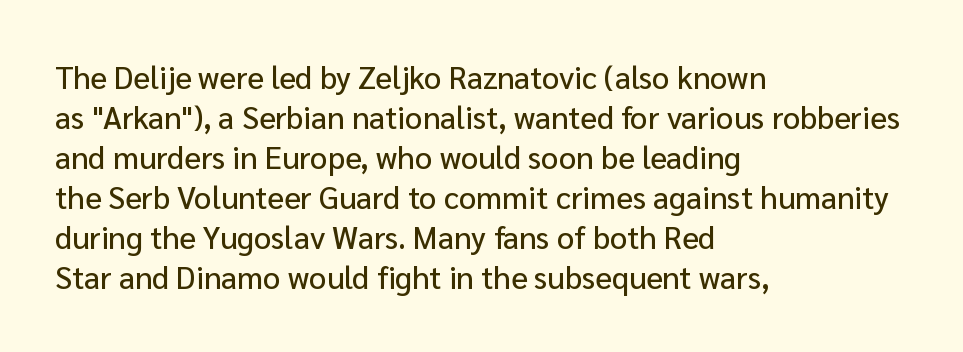
Ordinary non-slanted type is in use. Check under the words: just untouched page. Which margin do the lines hug? The left one — the right edge is uneven. A typesetter would call this zero additional tracking. The lines sit at an ordinary, default distance from one another. Each letter keeps its own natural width here, so spacing adapts to shape.
